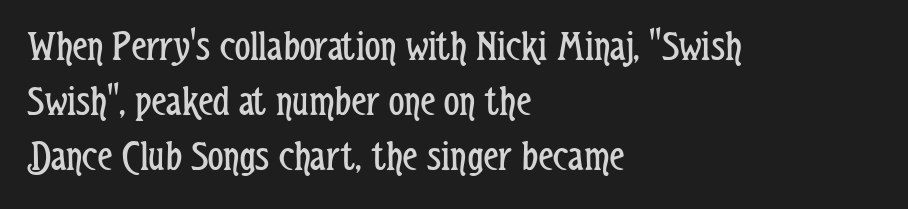
The image shows 43 px regular-weight, condensed sans-serif type, upright; set left-aligned, normal line spacing (1.28x), normal letter spacing, not underlined; low stroke contrast and a medium x-height.
